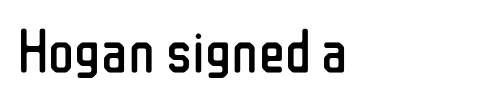
The image shows 61 px regular-weight, condensed sans-serif type, upright; set left-aligned, normal letter spacing, not underlined; low stroke contrast and a medium x-height.
